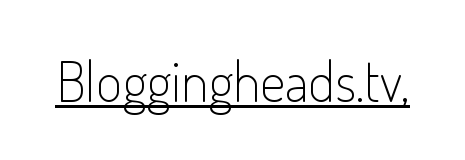
{"serif": "no", "italic": "no", "bold": "no", "weight": "light", "width": "condensed", "stroke_contrast": "low", "x_height": "small", "monospaced": "no", "underline": "yes", "letter_spacing": "normal", "letter_spacing_em": 0.0, "glyph_px": 56}
